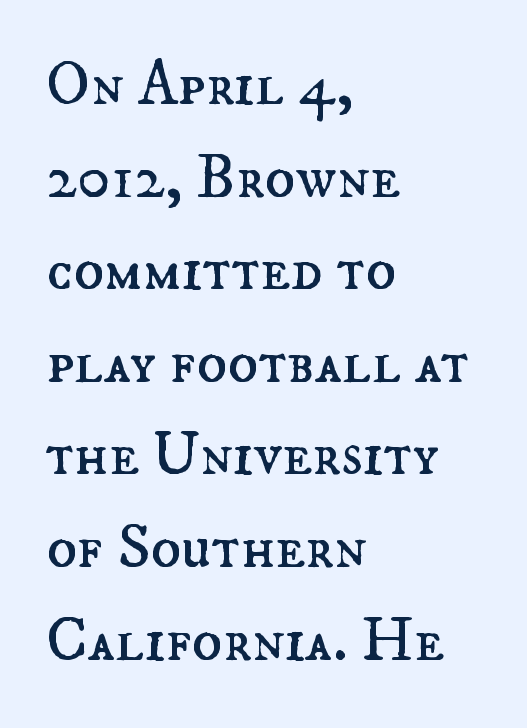
{"italic": "no", "bold": "no", "weight": "regular", "width": "normal", "stroke_contrast": "medium", "x_height": "small", "monospaced": "no", "underline": "no", "align": "left", "line_spacing": "normal", "line_spacing_ratio": 1.47, "letter_spacing": "normal", "letter_spacing_em": 0.0, "glyph_px": 63}
